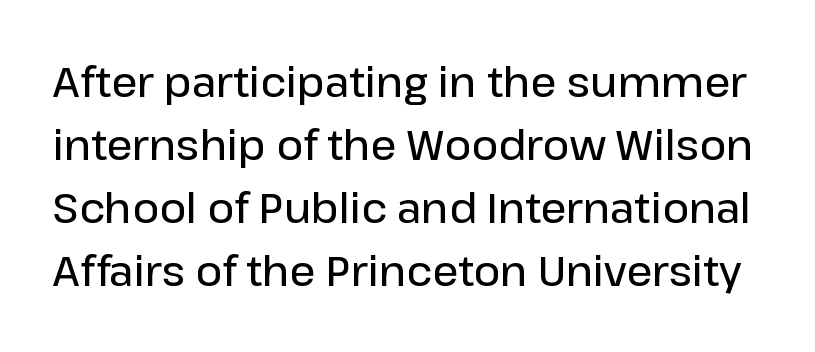
Q: Is the text bold? A: Semi-bold.
Q: Is the text italic (slanted)? A: No, it is upright.
Q: Is the typeface a serif or a sans-serif typeface? A: Sans-serif.
Q: Is the text underlined? A: No.
Q: Is the spacing between letters normal or unusually wide? A: Normal.
Q: Is the spacing between lines tight, normal or loose? A: Normal.
Q: Width (condensed, normal, or wide)? A: Normal.
Q: Stroke contrast? A: Low.
Q: x-height? A: Medium.
Q: Monospaced? A: No.
